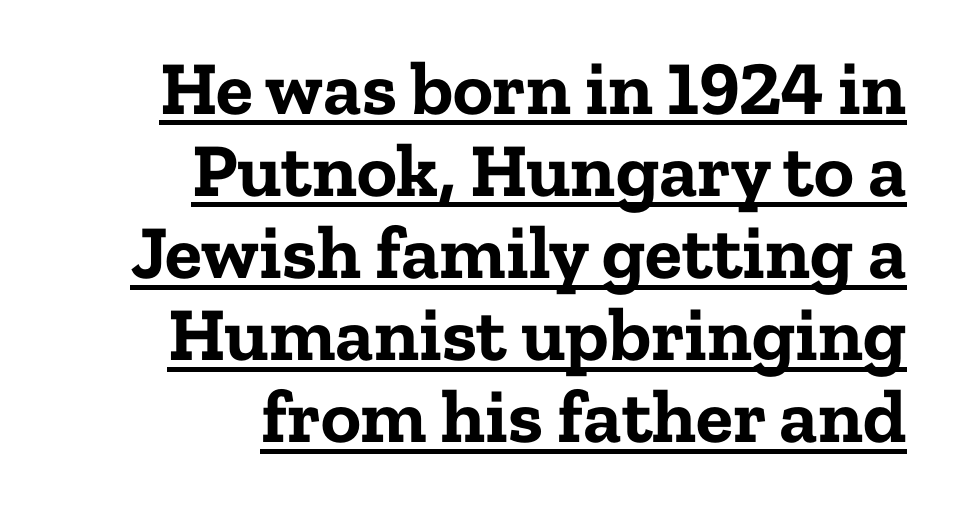
{"serif": "yes", "italic": "no", "bold": "yes", "weight": "bold", "width": "normal", "stroke_contrast": "low", "x_height": "medium", "monospaced": "no", "underline": "yes", "align": "right", "line_spacing": "tight", "line_spacing_ratio": 1.08, "letter_spacing": "normal", "letter_spacing_em": 0.0, "glyph_px": 76}
